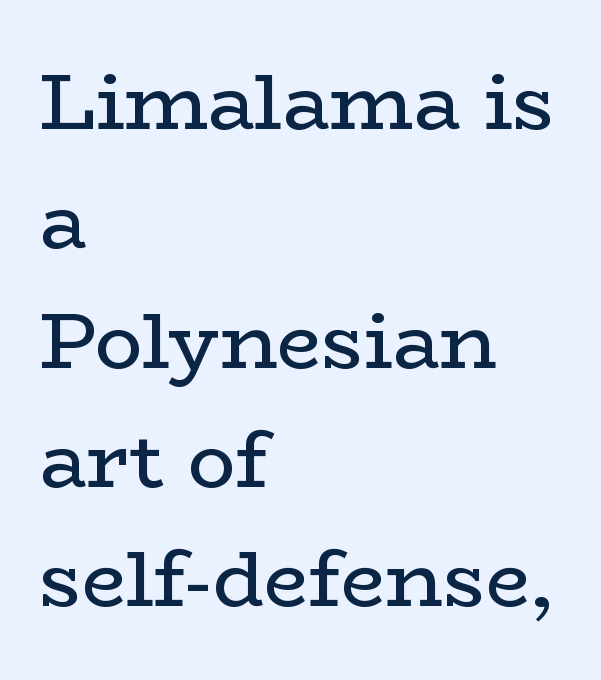
Q: Is the text bold? A: No.
Q: Is the text italic (slanted)? A: No, it is upright.
Q: Is the typeface a serif or a sans-serif typeface? A: Serif.
Q: Is the text underlined? A: No.
Q: How is the paragraph aligned? A: Left-aligned.
Q: Is the spacing between letters normal or unusually wide? A: Normal.
Q: Is the spacing between lines tight, normal or loose? A: Normal.
Q: Width (condensed, normal, or wide)? A: Wide.
Q: Stroke contrast? A: Low.
Q: x-height? A: Medium.
Q: Monospaced? A: No.
